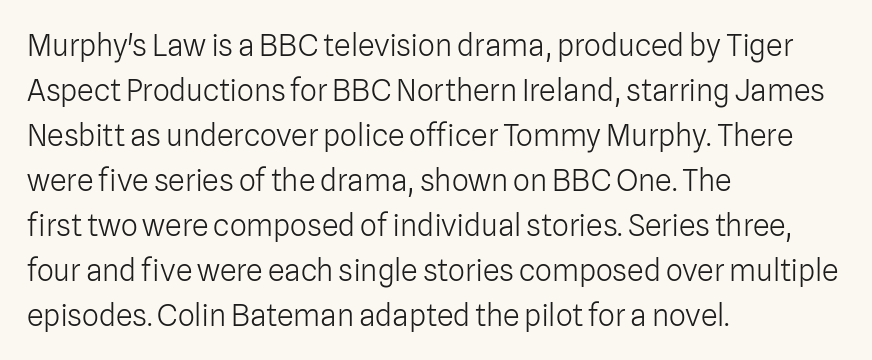
The weight would be labelled regular, book, light, or lighter still. Font category for this specimen: sans-serif. These lines are rendered in a variable-pitch font. Is the letter spacing exaggerated? No — it looks like the ordinary default.
